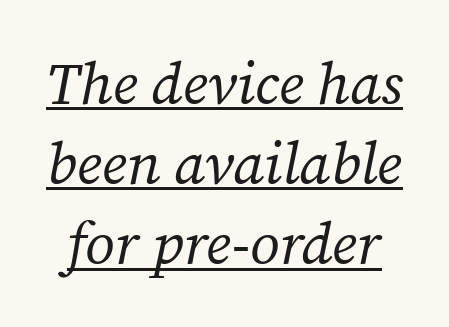
Q: Is the text bold? A: No.
Q: Is the text italic (slanted)? A: Yes, it leans right by about 12 degrees.
Q: Is the typeface a serif or a sans-serif typeface? A: Serif.
Q: Is the text underlined? A: Yes.
Q: Is the spacing between letters normal or unusually wide? A: Normal.
Q: Is the spacing between lines tight, normal or loose? A: Normal.
Q: Width (condensed, normal, or wide)? A: Normal.
Q: Stroke contrast? A: Medium.
Q: x-height? A: Medium.
Q: Monospaced? A: No.
